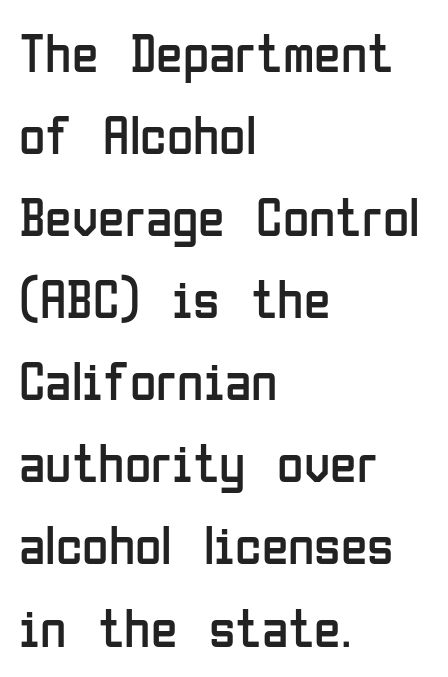
{"serif": "no", "italic": "no", "bold": "no", "weight": "regular", "width": "condensed", "stroke_contrast": "low", "x_height": "medium", "monospaced": "no", "underline": "no", "align": "left", "line_spacing": "normal", "line_spacing_ratio": 1.52, "letter_spacing": "normal", "letter_spacing_em": 0.0, "glyph_px": 54}
